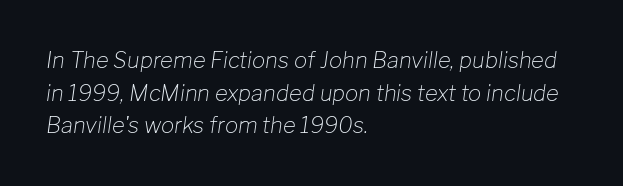
Q: Is the text bold? A: No.
Q: Is the text italic (slanted)? A: Yes, it leans right by about 8 degrees.
Q: Is the text underlined? A: No.
Q: How is the paragraph aligned? A: Left-aligned.
Q: Is the spacing between letters normal or unusually wide? A: Normal.
Q: Is the spacing between lines tight, normal or loose? A: Normal.
